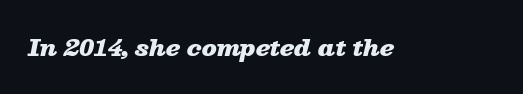
Characters follow at the spacing the type designer built in. The space beneath each line is pristine and unruled. These lines carry a lot of weight — the face is fully bold. This is oblique type, the kind used for emphasis or titles.
